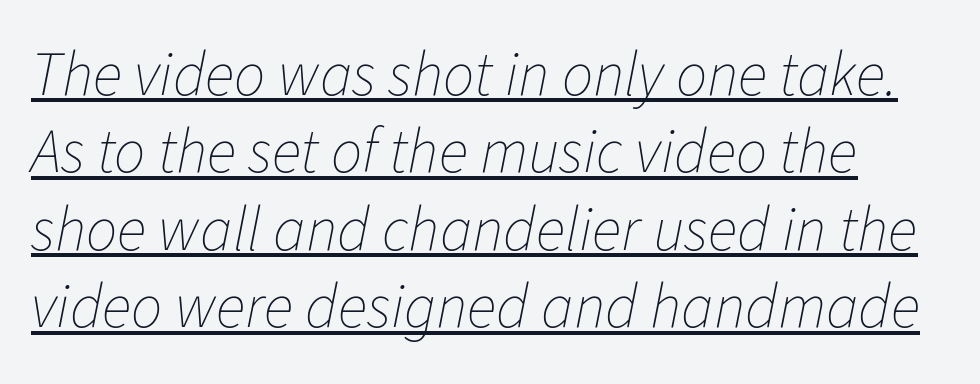
Q: Is the text bold? A: No.
Q: Is the text italic (slanted)? A: Yes, it leans right by about 11 degrees.
Q: Is the text underlined? A: Yes.
Q: Is the spacing between letters normal or unusually wide? A: Normal.
Q: Is the spacing between lines tight, normal or loose? A: Normal.
Q: Width (condensed, normal, or wide)? A: Normal.
Q: Stroke contrast? A: Low.
Q: x-height? A: Medium.
Q: Monospaced? A: No.
